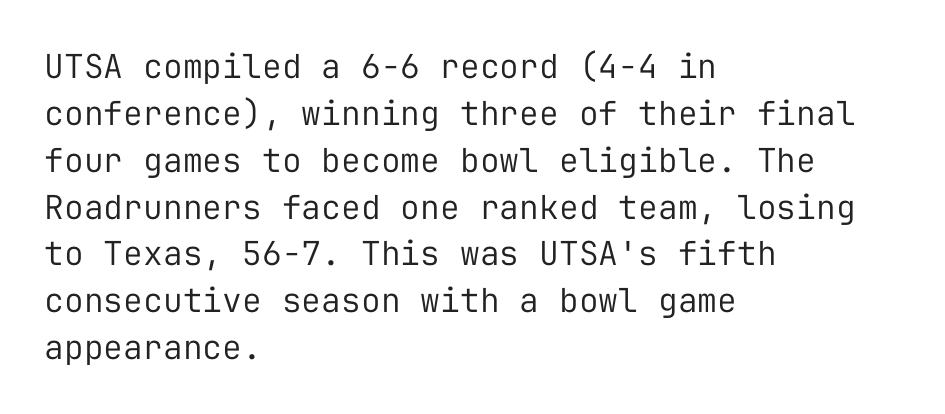
Q: Is the text bold? A: No.
Q: Is the text italic (slanted)? A: No, it is upright.
Q: Is the typeface a serif or a sans-serif typeface? A: Sans-serif.
Q: Is the text underlined? A: No.
Q: How is the paragraph aligned? A: Left-aligned.
Q: Is the spacing between letters normal or unusually wide? A: Normal.
Q: Is the spacing between lines tight, normal or loose? A: Normal.
Q: Width (condensed, normal, or wide)? A: Normal.
Q: Stroke contrast? A: Low.
Q: x-height? A: Medium.
Q: Monospaced? A: Yes.
